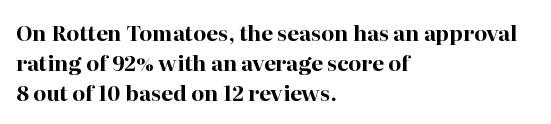
{"italic": "no", "bold": "yes", "underline": "no", "align": "left", "line_spacing": "normal", "line_spacing_ratio": 1.42, "letter_spacing": "normal", "letter_spacing_em": 0.0, "glyph_px": 21}
